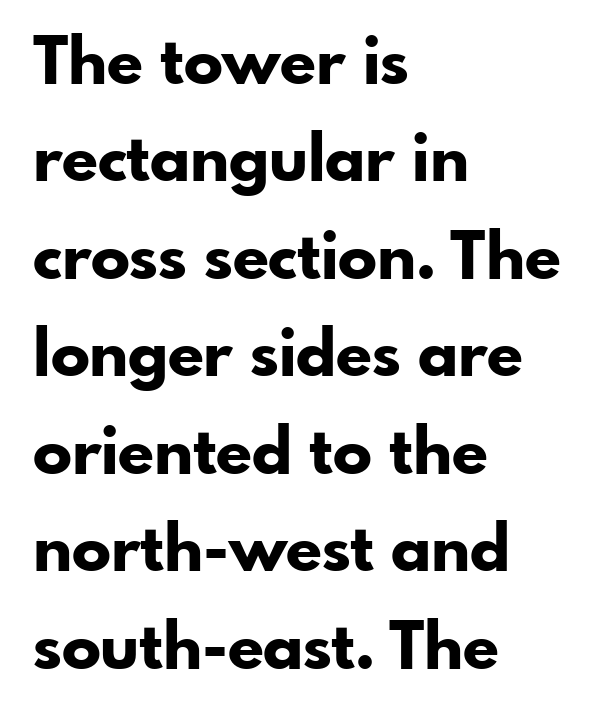
The letters carry no serifs — their stems end cleanly without finishing strokes. Spacing verdict: proportional, widths tailored to each character. The passage is arranged the way most books set body copy — flush left. Posture: vertical.
